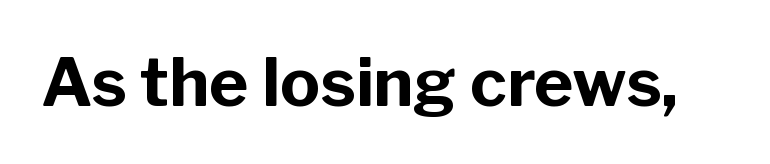
Q: Is the text bold? A: Yes.
Q: Is the text italic (slanted)? A: No, it is upright.
Q: Is the typeface a serif or a sans-serif typeface? A: Sans-serif.
Q: Is the text underlined? A: No.
Q: Is the spacing between letters normal or unusually wide? A: Normal.
Q: Width (condensed, normal, or wide)? A: Normal.
Q: Stroke contrast? A: Low.
Q: x-height? A: Medium.
Q: Monospaced? A: No.
